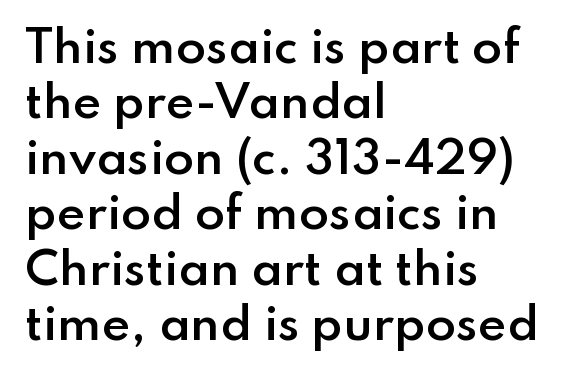
The image shows 44 px semibold sans-serif type, upright; set left-aligned, normal line spacing (1.26x), normal letter spacing, not underlined; low stroke contrast and a small x-height.
